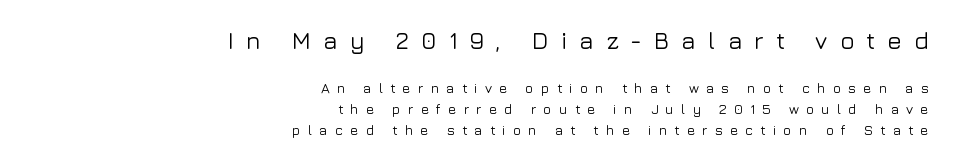
The designer left line spacing at the default. Which chunk is bigger? The first one — the top block dwarfs the bottom. Unmarked baselines from the first word to the last. A flush-right, rag-left setting is used for this passage. Display-style spreading of the glyphs; the letterfit is very open.
